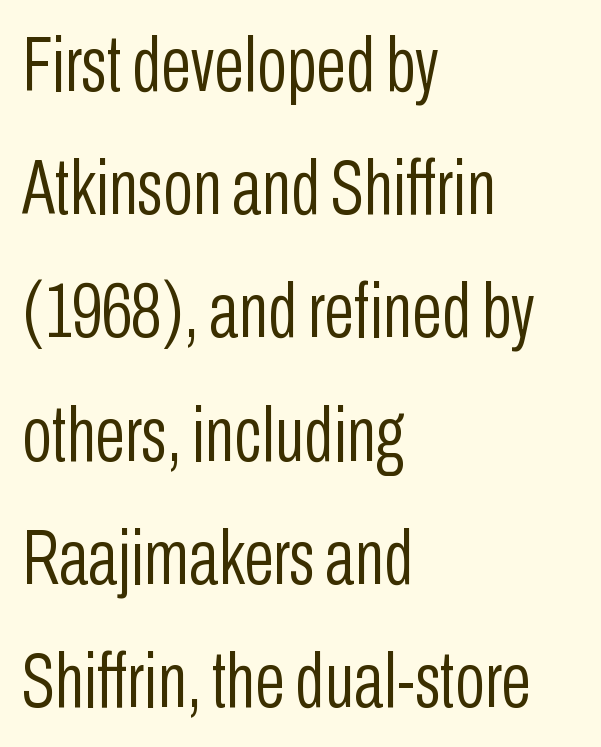
The image shows 78 px light, condensed sans-serif type, upright; set left-aligned, normal line spacing (1.58x), normal letter spacing, not underlined; low stroke contrast and a medium x-height.
